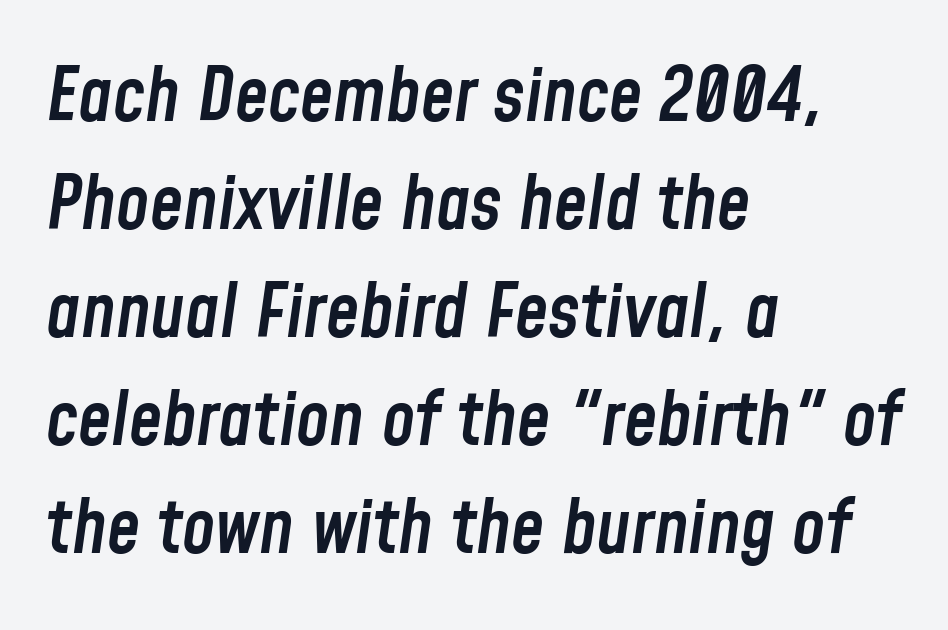
The image shows 75 px semibold, condensed type, italic (leaning right); set left-aligned, normal line spacing (1.44x), normal letter spacing, not underlined; low stroke contrast and a medium x-height.
